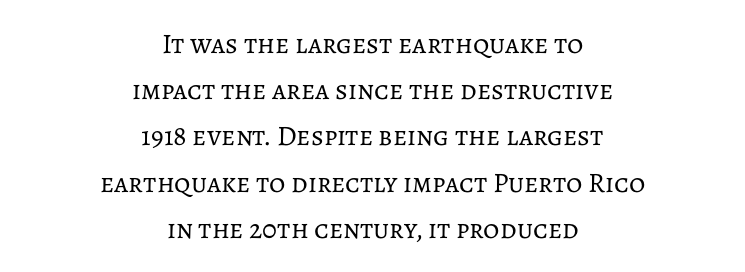
What's the leading like? Ordinary, nothing unusual. Neither beginnings nor endings align; midpoints do. If you drew a line through each stem, it would be perfectly vertical. Weight: in the light-to-regular range.
